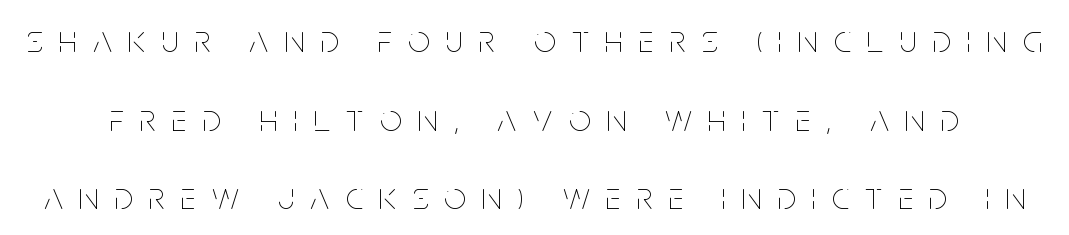
Is the type heavy? It reads as light-to-regular instead. Here the designer chose a conventional face with non-uniform glyph widths. Upright lettering throughout. This sample uses expanded letter spacing, leaving extra air between glyphs.
